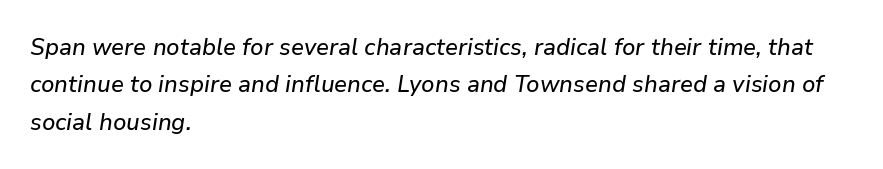
{"italic": "yes", "lean": "right", "slant_degrees": 9, "underline": "no", "align": "left", "line_spacing": "normal", "line_spacing_ratio": 1.56, "letter_spacing": "normal", "letter_spacing_em": 0.0, "glyph_px": 24}
